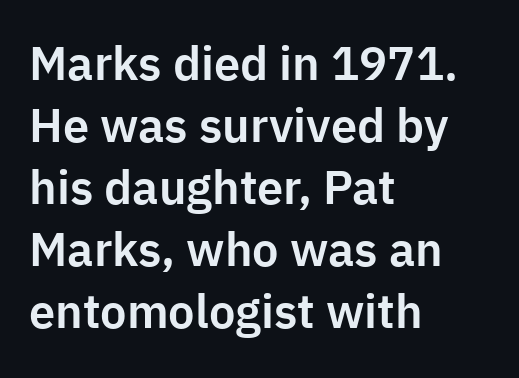
Q: Is the text italic (slanted)? A: No, it is upright.
Q: Is the typeface a serif or a sans-serif typeface? A: Sans-serif.
Q: Is the text underlined? A: No.
Q: How is the paragraph aligned? A: Left-aligned.
Q: Is the spacing between letters normal or unusually wide? A: Normal.
Q: Is the spacing between lines tight, normal or loose? A: Normal.
Q: Width (condensed, normal, or wide)? A: Normal.
Q: Stroke contrast? A: Low.
Q: x-height? A: Medium.
Q: Monospaced? A: No.
